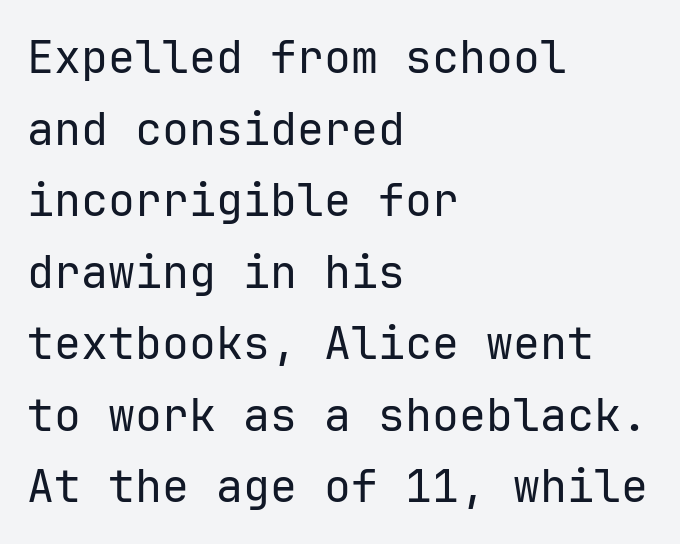
Between one letter and the next there's only the usual sliver of space. Heft: none added — not bold. Typographically, this falls in the sans-serif category. Each letter, wide or thin by design, is forced into the same width here. Descenders hang freely into open space. One-word summary of the alignment: left.
